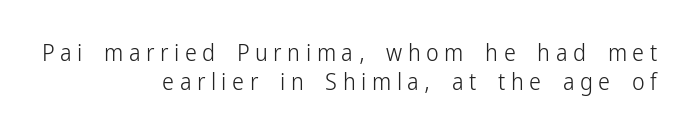
{"italic": "no", "bold": "no", "underline": "no", "align": "right", "line_spacing_ratio": 1.2, "letter_spacing": "wide", "letter_spacing_em": 0.23, "glyph_px": 24}
